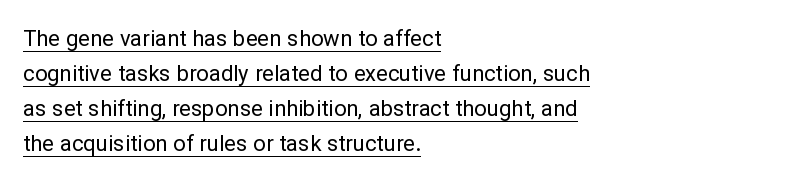
{"italic": "no", "bold": "no", "underline": "yes", "align": "left", "line_spacing": "normal", "line_spacing_ratio": 1.59, "letter_spacing": "normal", "letter_spacing_em": 0.0, "glyph_px": 22}
